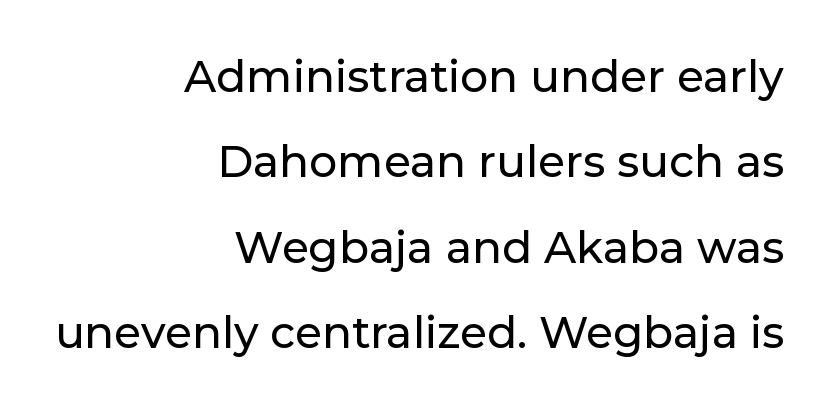
The image shows 44 px sans-serif type, upright; set right-aligned, loose line spacing (1.94x), normal letter spacing, not underlined; low stroke contrast and a medium x-height.
